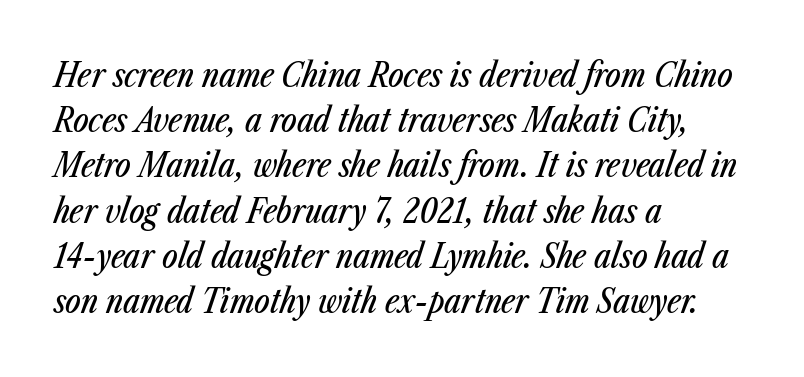
Q: Is the text italic (slanted)? A: Yes, it leans right by about 23 degrees.
Q: Is the text underlined? A: No.
Q: How is the paragraph aligned? A: Left-aligned.
Q: Is the spacing between letters normal or unusually wide? A: Normal.
Q: Is the spacing between lines tight, normal or loose? A: Normal.
Q: Width (condensed, normal, or wide)? A: Condensed.
Q: Stroke contrast? A: Low.
Q: x-height? A: Medium.
Q: Monospaced? A: No.
